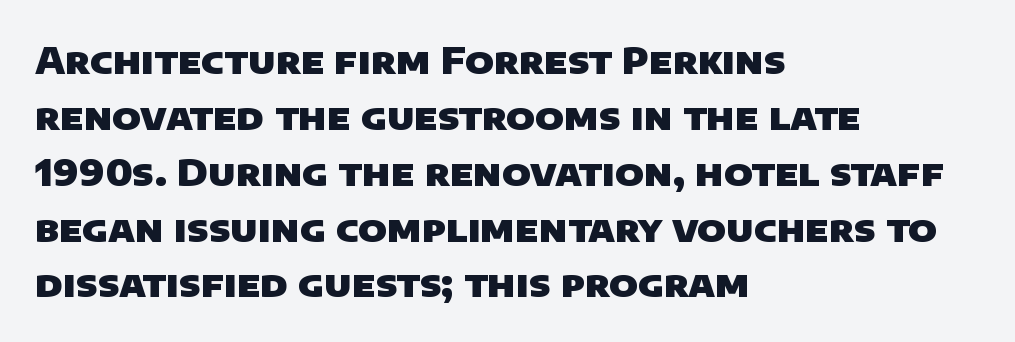
Q: Is the text bold? A: Yes.
Q: Is the typeface a serif or a sans-serif typeface? A: Sans-serif.
Q: Is the text underlined? A: No.
Q: How is the paragraph aligned? A: Left-aligned.
Q: Is the spacing between letters normal or unusually wide? A: Normal.
Q: Is the spacing between lines tight, normal or loose? A: Normal.
Q: Width (condensed, normal, or wide)? A: Normal.
Q: Stroke contrast? A: Low.
Q: x-height? A: Large.
Q: Monospaced? A: No.
